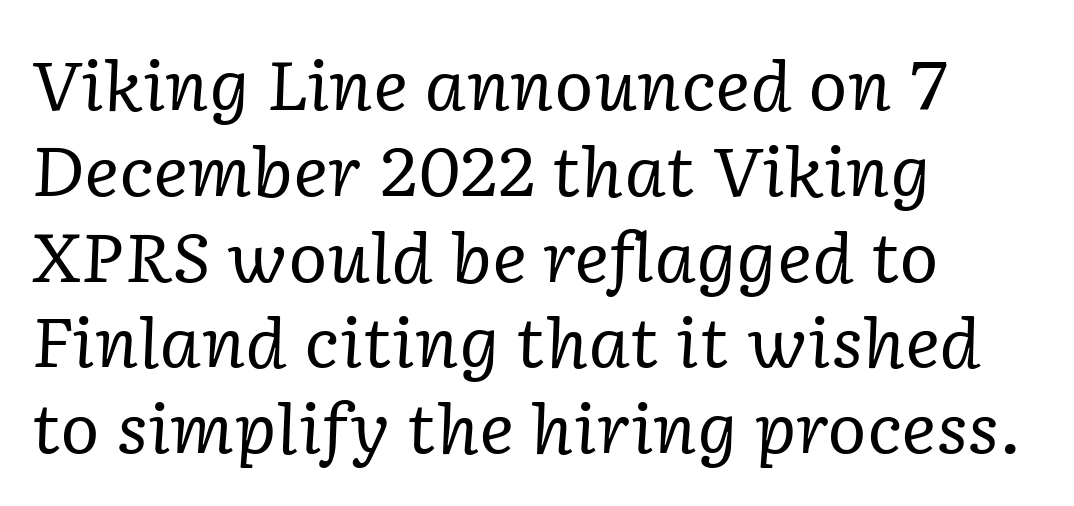
{"serif": "yes", "italic": "yes", "lean": "right", "slant_degrees": 2, "bold": "no", "weight": "regular", "width": "normal", "stroke_contrast": "low", "x_height": "medium", "monospaced": "no", "underline": "no", "align": "left", "line_spacing": "normal", "line_spacing_ratio": 1.28, "letter_spacing": "normal", "letter_spacing_em": 0.0, "glyph_px": 67}
